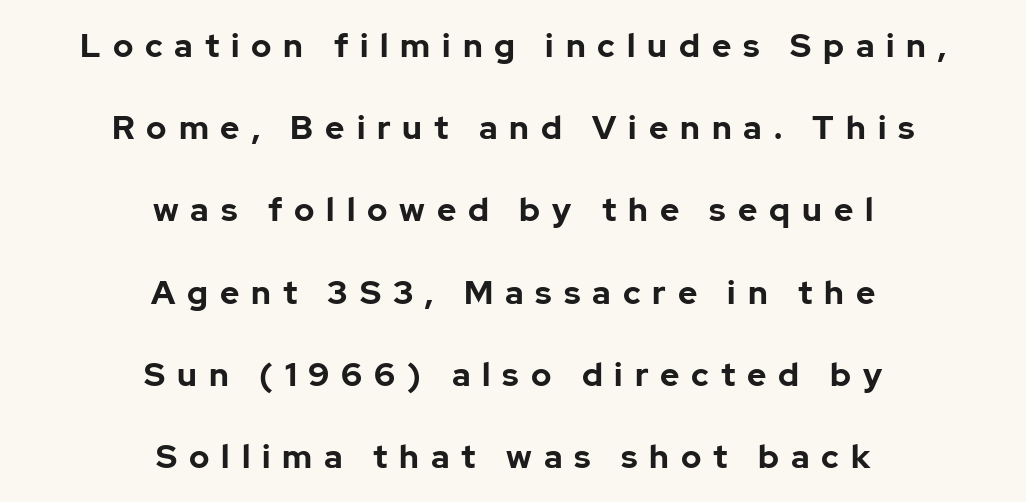
This sample uses a sans-serif face. The lettering holds an erect, upright posture throughout. Any mark beneath the type? The region is blank. The passage shown stacks its lines with a broad gap. Words appear elongated and porous because spacing is wide. Pretty heavy lettering here — definitely bold.
